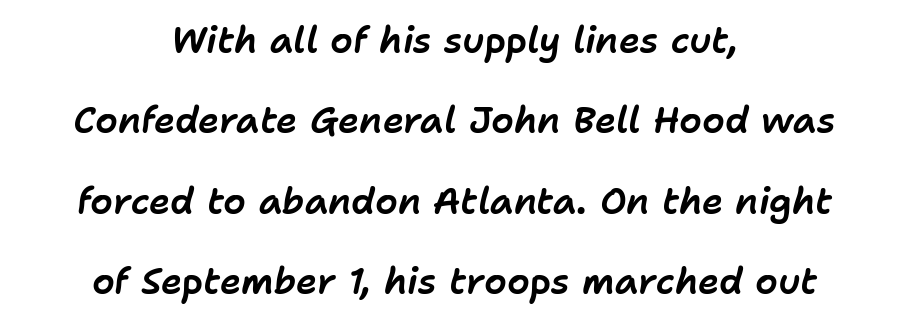
Alignment: centered. Slant detected: the letters are inclined. These lines are rendered in a variable-pitch font. A bare baseline throughout the passage. The leading is generous, giving the passage an open texture.
